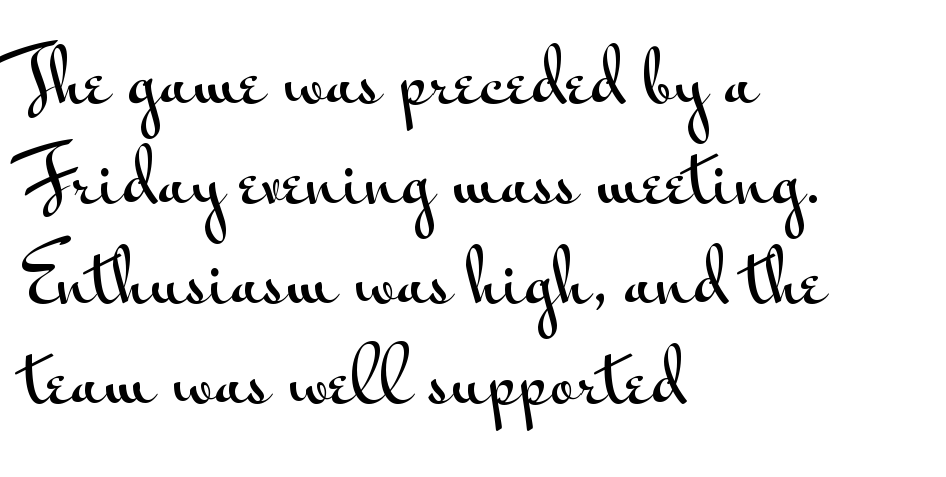
Plain, unruled lines of type. Looks like regular typesetting: each glyph gets only the width it needs. A typesetter would call this zero additional tracking.
